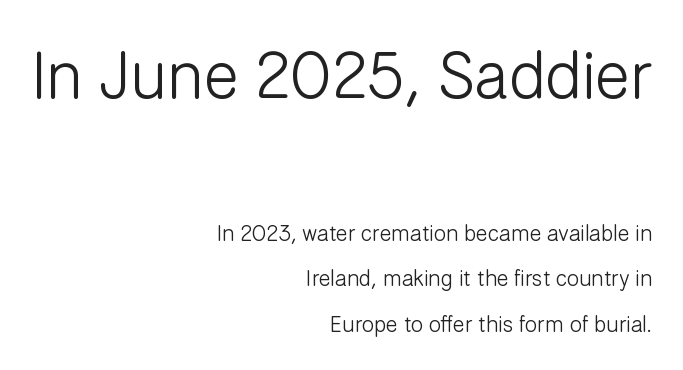
{"serif": "no", "italic": "no", "bold": "no", "weight": "light", "width": "normal", "stroke_contrast": "low", "x_height": "medium", "monospaced": "no", "underline": "no", "align": "right", "line_spacing": "loose", "line_spacing_ratio": 2.07, "letter_spacing": "normal", "letter_spacing_em": 0.0, "larger_block": "first", "size_ratio": 2.95, "glyph_px": 65}
